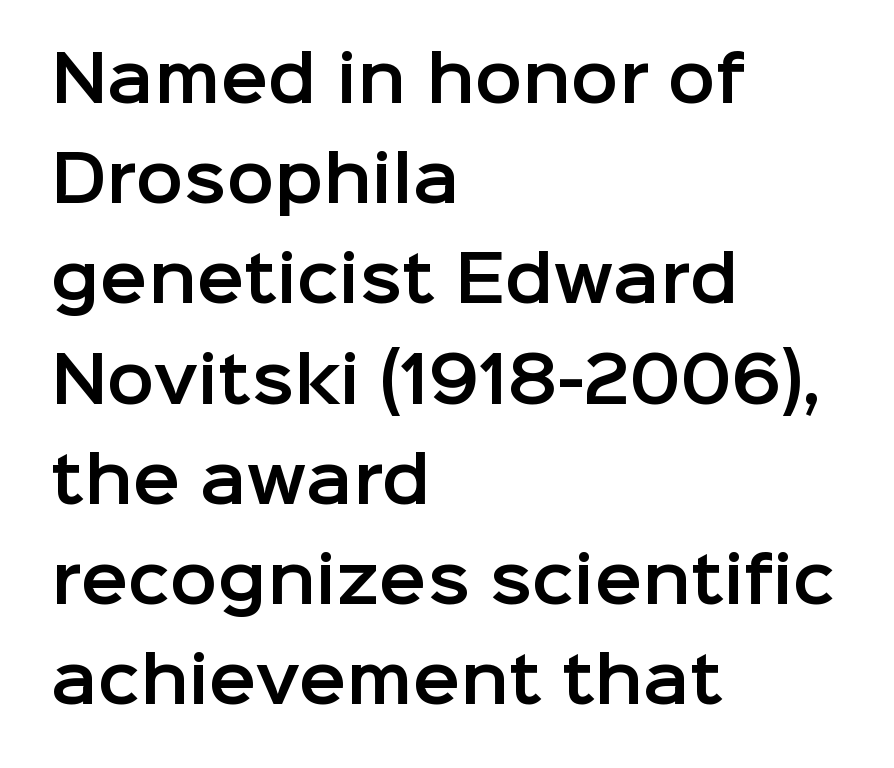
Q: Is the text italic (slanted)? A: No, it is upright.
Q: Is the typeface a serif or a sans-serif typeface? A: Sans-serif.
Q: Is the text underlined? A: No.
Q: How is the paragraph aligned? A: Left-aligned.
Q: Is the spacing between letters normal or unusually wide? A: Normal.
Q: Is the spacing between lines tight, normal or loose? A: Normal.
Q: Width (condensed, normal, or wide)? A: Normal.
Q: Stroke contrast? A: Low.
Q: x-height? A: Medium.
Q: Monospaced? A: No.
